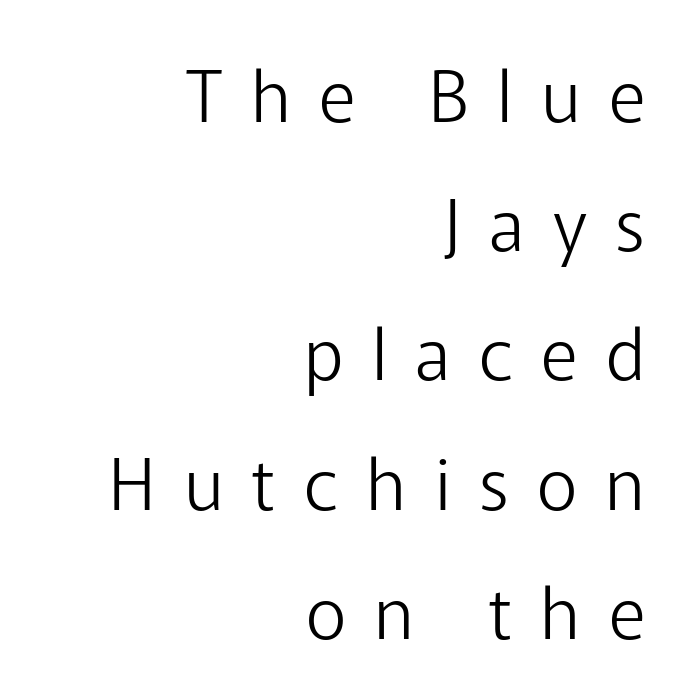
{"serif": "no", "italic": "no", "bold": "no", "weight": "light", "width": "normal", "stroke_contrast": "low", "x_height": "medium", "monospaced": "no", "underline": "no", "align": "right", "line_spacing_ratio": 1.82, "letter_spacing": "wide", "letter_spacing_em": 0.4, "glyph_px": 71}
